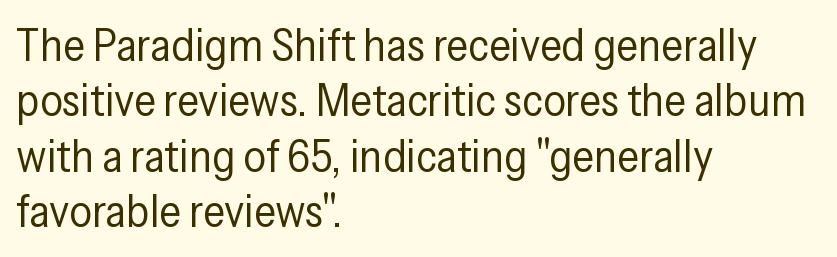
Students, note that the glyphs here touch the page at normal intervals. This is sans-serif lettering, the kind often seen on screens and signage. Caption: face not bold, strokes unweighted. The setting favours the left margin, as ordinary paragraphs usually do. The axis of the letterforms is exactly vertical. Proportional: the letters do not fall into vertical columns.
